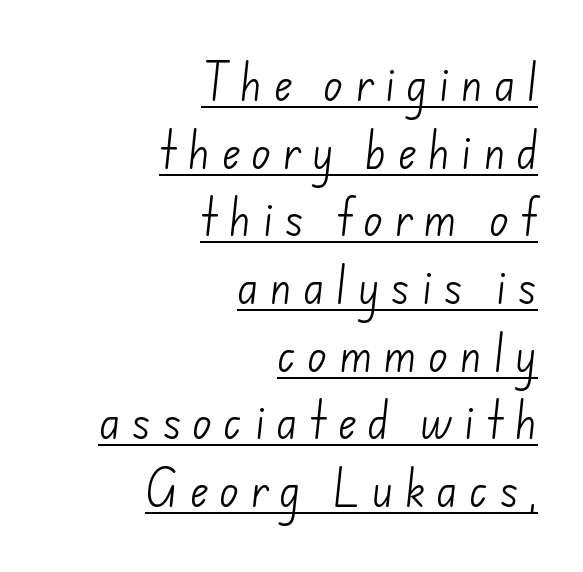
{"serif": "no", "bold": "no", "weight": "light", "width": "normal", "stroke_contrast": "low", "x_height": "small", "monospaced": "no", "underline": "yes", "align": "right", "line_spacing": "normal", "line_spacing_ratio": 1.65, "letter_spacing": "wide", "letter_spacing_em": 0.26, "glyph_px": 41}
